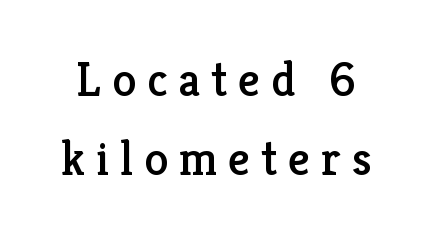
{"serif": "yes", "italic": "no", "width": "normal", "stroke_contrast": "low", "x_height": "medium", "monospaced": "no", "underline": "no", "line_spacing": "normal", "line_spacing_ratio": 1.65, "letter_spacing": "wide", "letter_spacing_em": 0.23, "glyph_px": 48}
